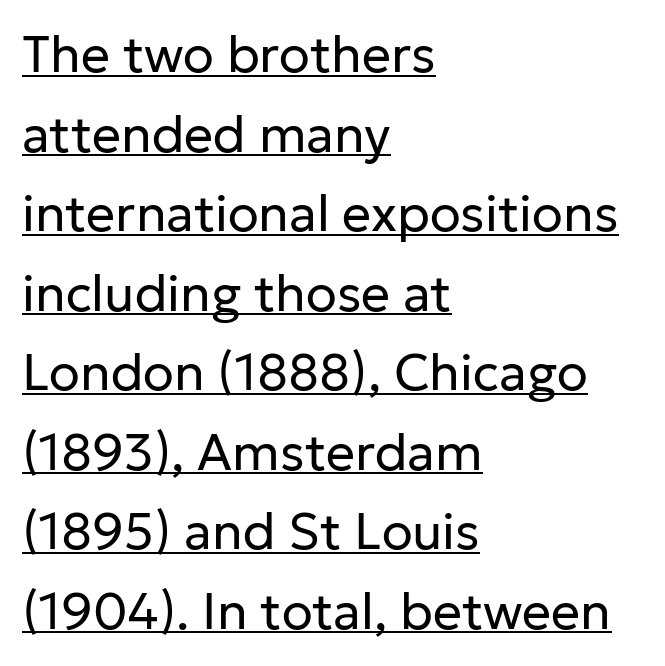
Q: Is the text bold? A: No.
Q: Is the text italic (slanted)? A: No, it is upright.
Q: Is the typeface a serif or a sans-serif typeface? A: Sans-serif.
Q: Is the text underlined? A: Yes.
Q: How is the paragraph aligned? A: Left-aligned.
Q: Is the spacing between letters normal or unusually wide? A: Normal.
Q: Is the spacing between lines tight, normal or loose? A: Normal.
Q: Width (condensed, normal, or wide)? A: Normal.
Q: Stroke contrast? A: Low.
Q: x-height? A: Medium.
Q: Monospaced? A: No.
